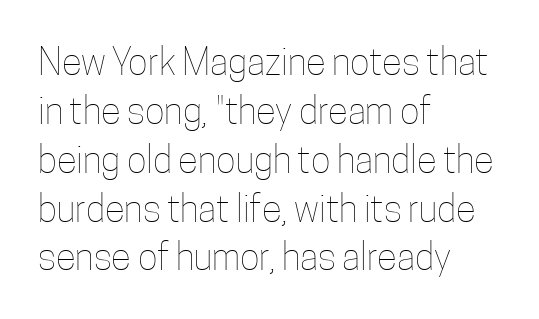
These lines are rendered in a variable-pitch font. Casual observation: everything's shoved over to the left. The space beneath each line is pristine and unruled. Heft: none added — not bold. A typesetter would call this zero additional tracking. Italic: no, the glyphs are upright roman.
